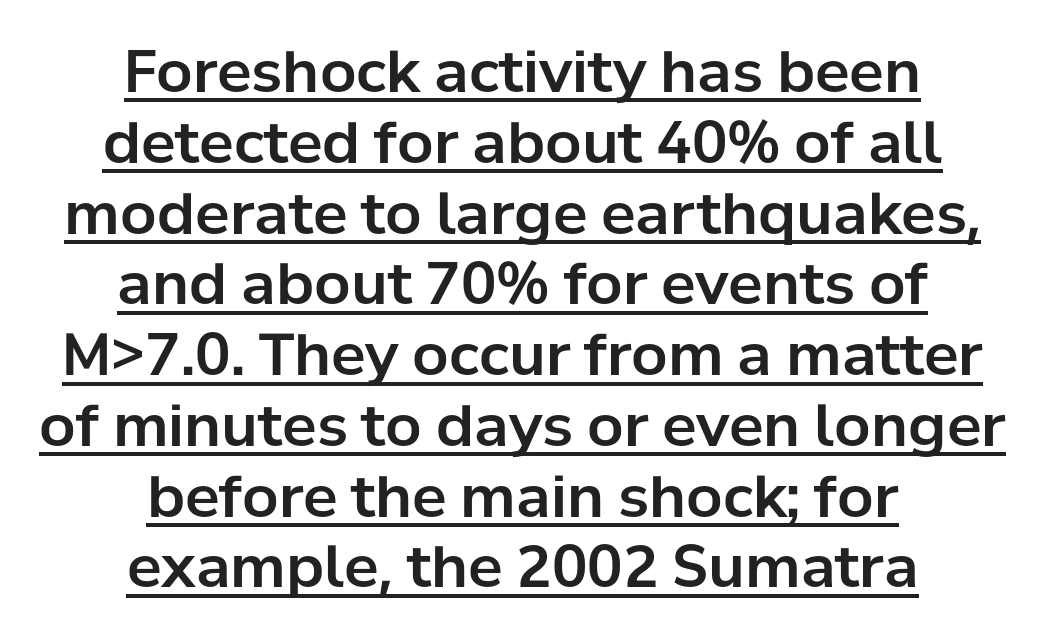
The typeface chosen for these lines omits serifs. Spacing verdict: proportional, widths tailored to each character. Rendered with straight, roman letterforms. The line texture is even and compact thanks to regular tracking.
